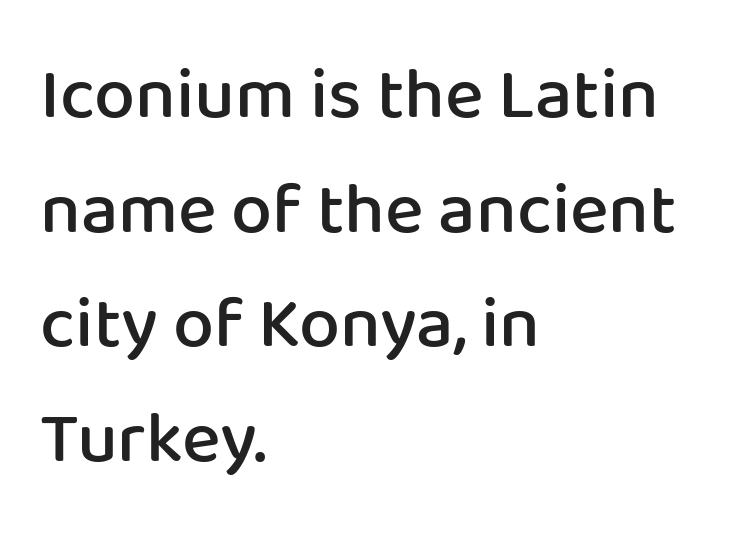
The letters advance in unequal steps, a hallmark of proportional type. The ragged edge is on the right, which tells us the setting is flush left. In terms of posture, this sample is upright. Just letters on the line, the space beneath them empty. The tracking reads as untouched default to a designer's eye.
